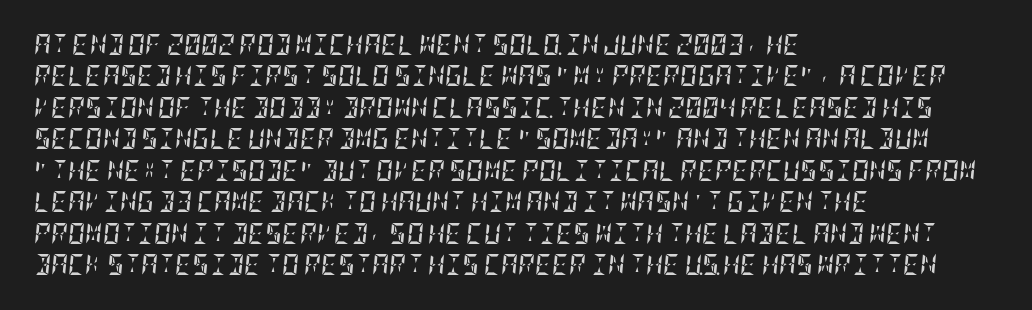
In terms of posture, this sample is oblique. The typesetting leans heavy: a genuine bold. The horizontal fit of the characters is conventional and even. Reading down the block, your eye returns to a fixed left position each line. The foot of each line stays bare and open. The block of text has a typical density, with ordinary space between rows.
